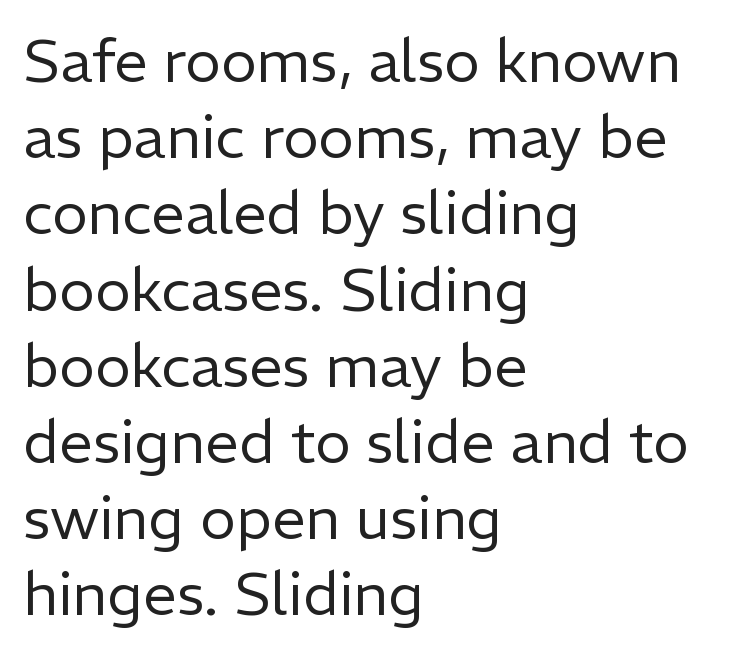
{"serif": "no", "italic": "no", "bold": "no", "weight": "regular", "width": "normal", "stroke_contrast": "low", "x_height": "medium", "monospaced": "no", "underline": "no", "align": "left", "line_spacing": "normal", "line_spacing_ratio": 1.27, "letter_spacing": "normal", "letter_spacing_em": 0.0, "glyph_px": 60}
